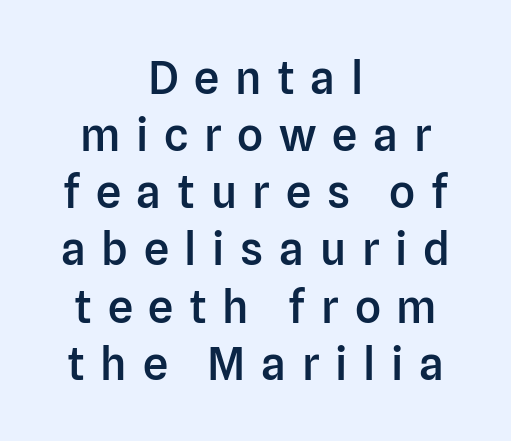
Q: Is the text bold? A: Semi-bold.
Q: Is the text italic (slanted)? A: No, it is upright.
Q: Is the typeface a serif or a sans-serif typeface? A: Sans-serif.
Q: Is the text underlined? A: No.
Q: How is the paragraph aligned? A: Centered.
Q: Is the spacing between letters normal or unusually wide? A: Unusually wide.
Q: Is the spacing between lines tight, normal or loose? A: Normal.
Q: Width (condensed, normal, or wide)? A: Normal.
Q: Stroke contrast? A: Low.
Q: x-height? A: Medium.
Q: Monospaced? A: No.
